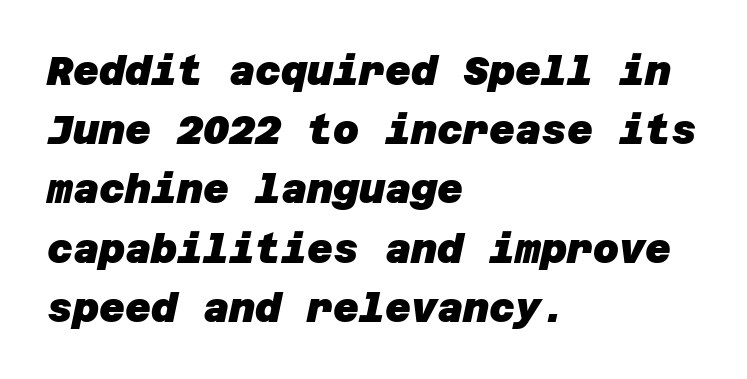
The image shows 40 px heavy sans-serif type; set left-aligned, normal line spacing (1.48x), normal letter spacing, not underlined; low stroke contrast and a large x-height.
